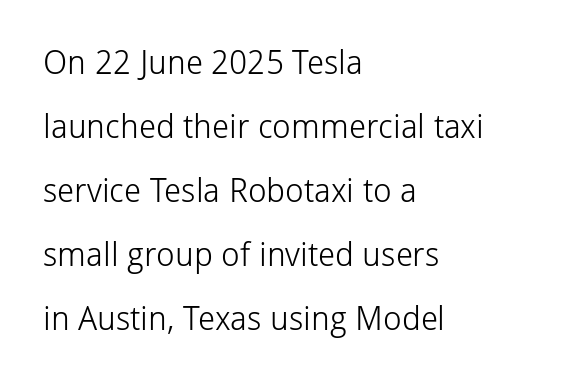
The image shows 33 px light sans-serif type, upright; set left-aligned, loose line spacing (1.94x), normal letter spacing, not underlined; low stroke contrast and a medium x-height.
